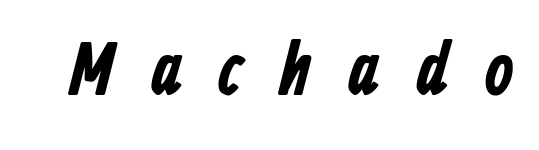
Q: Is the typeface a serif or a sans-serif typeface? A: Sans-serif.
Q: Is the text underlined? A: No.
Q: Is the spacing between letters normal or unusually wide? A: Unusually wide.
Q: Width (condensed, normal, or wide)? A: Condensed.
Q: Stroke contrast? A: Low.
Q: x-height? A: Medium.
Q: Monospaced? A: No.
